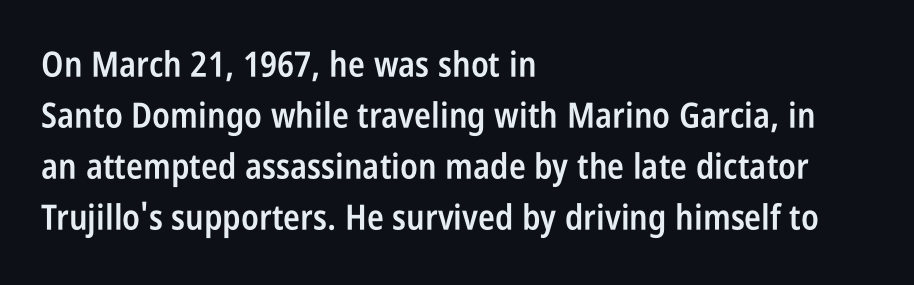
Q: Is the text bold? A: Semi-bold.
Q: Is the text italic (slanted)? A: No, it is upright.
Q: Is the typeface a serif or a sans-serif typeface? A: Sans-serif.
Q: Is the text underlined? A: No.
Q: How is the paragraph aligned? A: Left-aligned.
Q: Is the spacing between letters normal or unusually wide? A: Normal.
Q: Is the spacing between lines tight, normal or loose? A: Normal.
Q: Width (condensed, normal, or wide)? A: Condensed.
Q: Stroke contrast? A: Low.
Q: x-height? A: Large.
Q: Monospaced? A: No.
